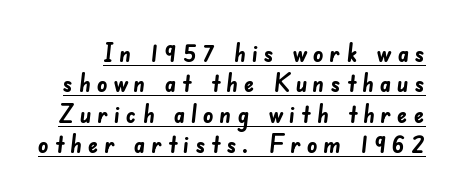
Q: Is the text bold? A: Yes.
Q: Is the text underlined? A: Yes.
Q: Is the spacing between letters normal or unusually wide? A: Unusually wide.
